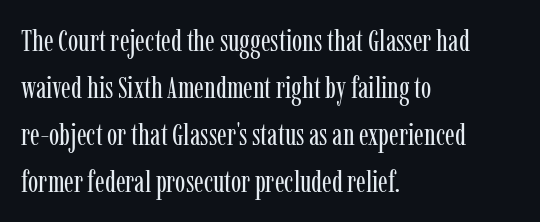
Q: Is the text bold? A: No.
Q: Is the text italic (slanted)? A: No, it is upright.
Q: Is the typeface a serif or a sans-serif typeface? A: Serif.
Q: Is the text underlined? A: No.
Q: How is the paragraph aligned? A: Left-aligned.
Q: Is the spacing between letters normal or unusually wide? A: Normal.
Q: Is the spacing between lines tight, normal or loose? A: Normal.
Q: Width (condensed, normal, or wide)? A: Condensed.
Q: Stroke contrast? A: Low.
Q: x-height? A: Medium.
Q: Monospaced? A: No.
